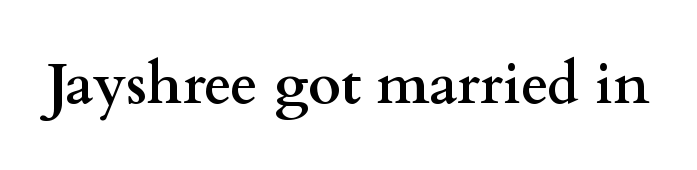
These lines are composed in type with serifs. Designer's note — italics off, roman on. Do the characters align in a grid? No, the font is proportional. Strong, thick strokes mark this as bold type. The baseline area is clear.
